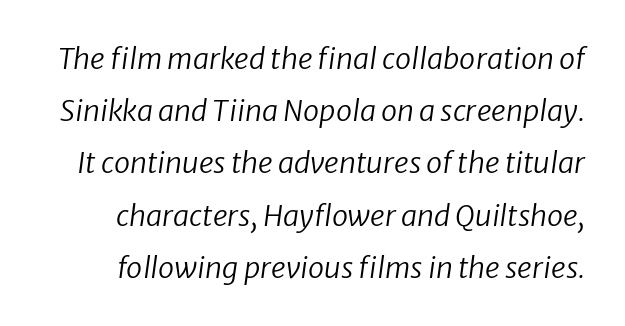
Stem width sits at or under what a default text font uses. What stands out about the letter spacing? Nothing — it is the standard amount. Rule under the text: the space is simply empty. Posture: slanted. Is this a fixed-width face? No — the glyphs have proportional, varying widths.
